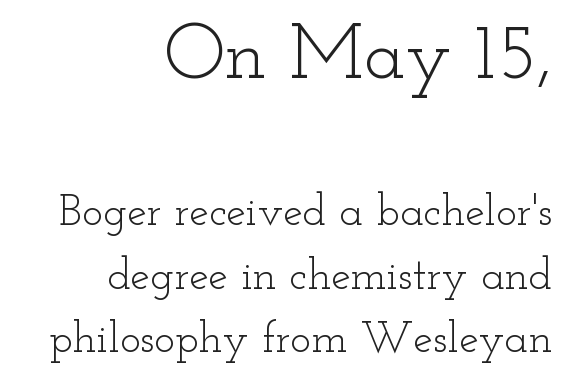
{"serif": "yes", "italic": "no", "bold": "no", "weight": "light", "width": "wide", "stroke_contrast": "low", "x_height": "small", "monospaced": "no", "underline": "no", "align": "right", "line_spacing": "normal", "line_spacing_ratio": 1.44, "letter_spacing": "normal", "letter_spacing_em": 0.0, "larger_block": "first", "size_ratio": 1.75, "glyph_px": 77}
